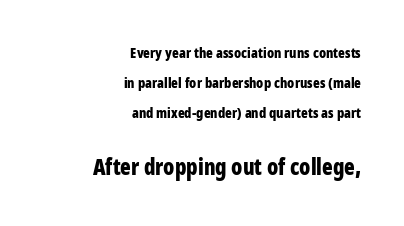
The image shows 22 px bold type, upright; set right-aligned, loose line spacing (2.16x), normal letter spacing, not underlined; the second (bottom) block is 1.57x larger.
